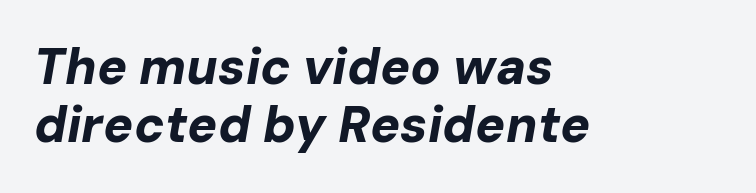
The image shows 50 px bold type, italic (leaning right); set left-aligned, line spacing 1.17x, normal letter spacing, not underlined; low stroke contrast and a medium x-height.
